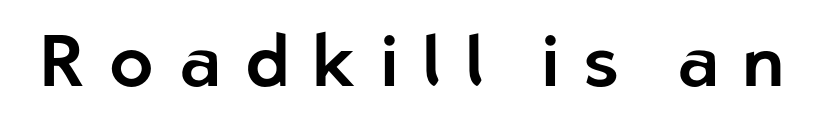
Descender tails drop into unmarked territory. A sans-serif font was chosen for this passage. Ordinary non-slanted type is in use. The gaps between neighbouring characters are conspicuously large. You could not count columns in this text — the font is proportionally spaced.
